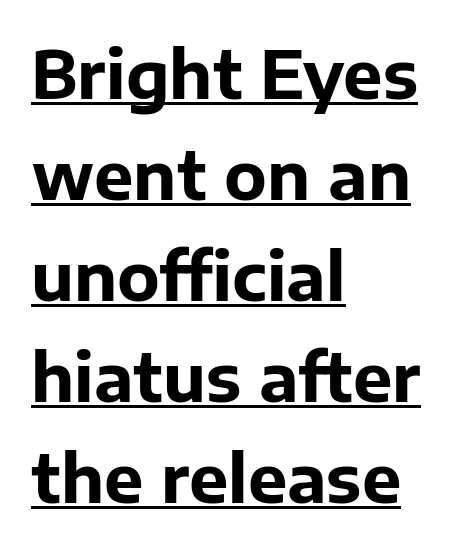
{"serif": "no", "italic": "no", "bold": "yes", "weight": "bold", "width": "normal", "stroke_contrast": "low", "x_height": "medium", "monospaced": "no", "underline": "yes", "align": "left", "line_spacing": "normal", "line_spacing_ratio": 1.53, "letter_spacing": "normal", "letter_spacing_em": 0.0, "glyph_px": 66}
